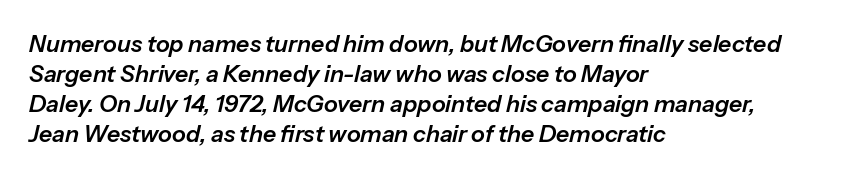
Q: Is the text italic (slanted)? A: Yes, it leans right by about 13 degrees.
Q: Is the text underlined? A: No.
Q: How is the paragraph aligned? A: Left-aligned.
Q: Is the spacing between letters normal or unusually wide? A: Normal.
Q: Is the spacing between lines tight, normal or loose? A: Normal.
